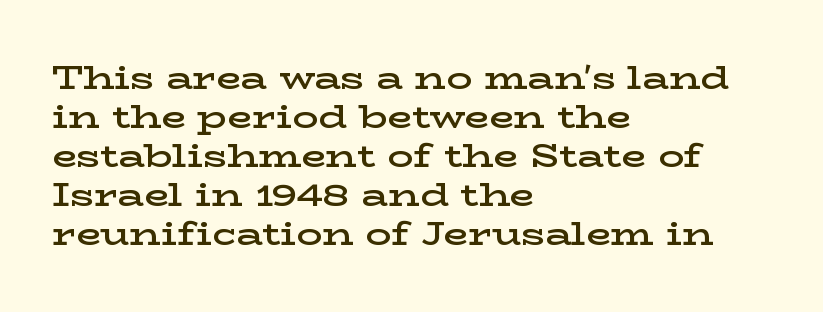
{"serif": "yes", "italic": "no", "bold": "semi", "weight": "semibold", "width": "wide", "stroke_contrast": "low", "x_height": "medium", "monospaced": "no", "underline": "no", "align": "left", "line_spacing_ratio": 1.22, "letter_spacing": "normal", "letter_spacing_em": 0.0, "glyph_px": 32}
